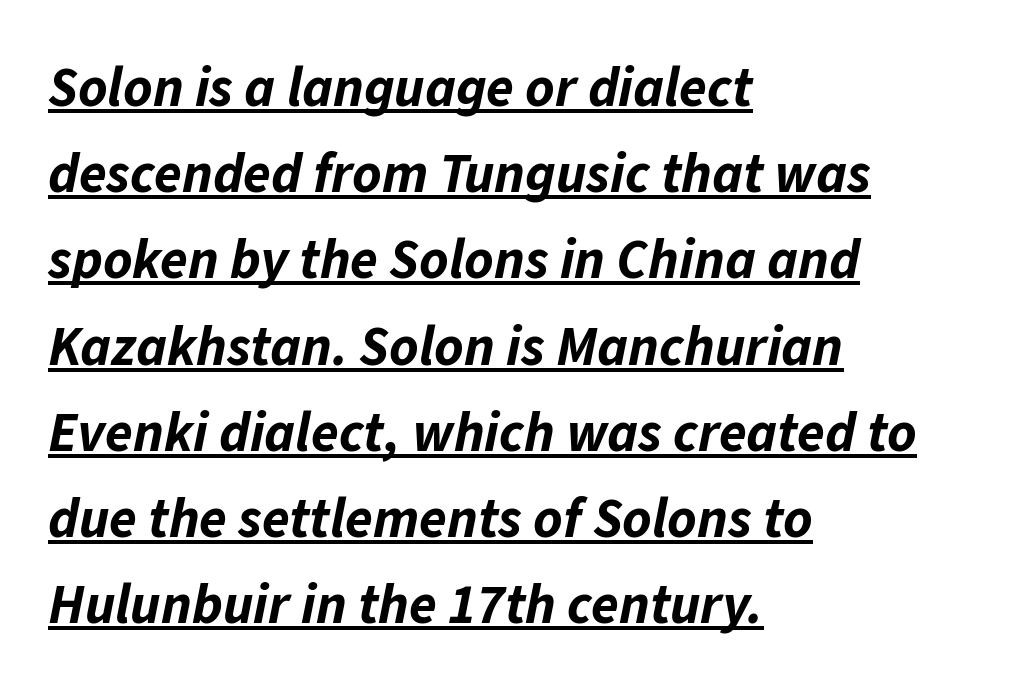
Q: Is the text bold? A: Yes.
Q: Is the text italic (slanted)? A: Yes, it leans right by about 11 degrees.
Q: Is the text underlined? A: Yes.
Q: How is the paragraph aligned? A: Left-aligned.
Q: Is the spacing between letters normal or unusually wide? A: Normal.
Q: Is the spacing between lines tight, normal or loose? A: Normal.
Q: Width (condensed, normal, or wide)? A: Normal.
Q: Stroke contrast? A: Low.
Q: x-height? A: Medium.
Q: Monospaced? A: No.
